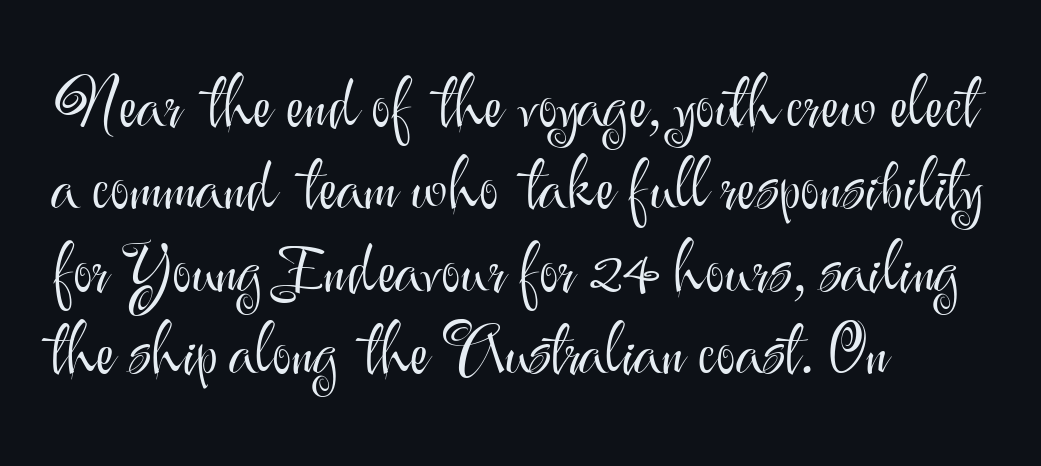
Q: Is the text bold? A: No.
Q: Is the typeface a serif or a sans-serif typeface? A: Sans-serif.
Q: Is the text underlined? A: No.
Q: How is the paragraph aligned? A: Left-aligned.
Q: Is the spacing between letters normal or unusually wide? A: Normal.
Q: Is the spacing between lines tight, normal or loose? A: Normal.
Q: Width (condensed, normal, or wide)? A: Normal.
Q: Stroke contrast? A: Medium.
Q: x-height? A: Small.
Q: Monospaced? A: No.
